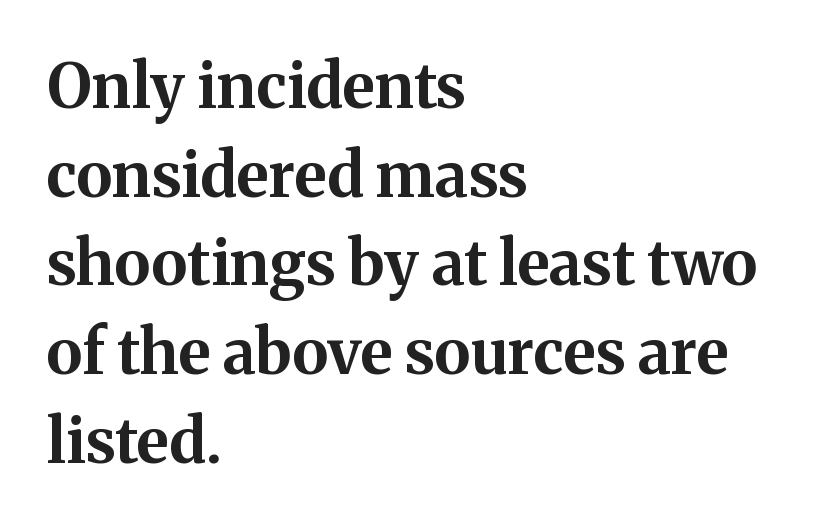
{"serif": "yes", "italic": "no", "bold": "yes", "weight": "bold", "width": "normal", "stroke_contrast": "medium", "x_height": "medium", "monospaced": "no", "underline": "no", "align": "left", "line_spacing": "normal", "line_spacing_ratio": 1.43, "letter_spacing": "normal", "letter_spacing_em": 0.0, "glyph_px": 62}
